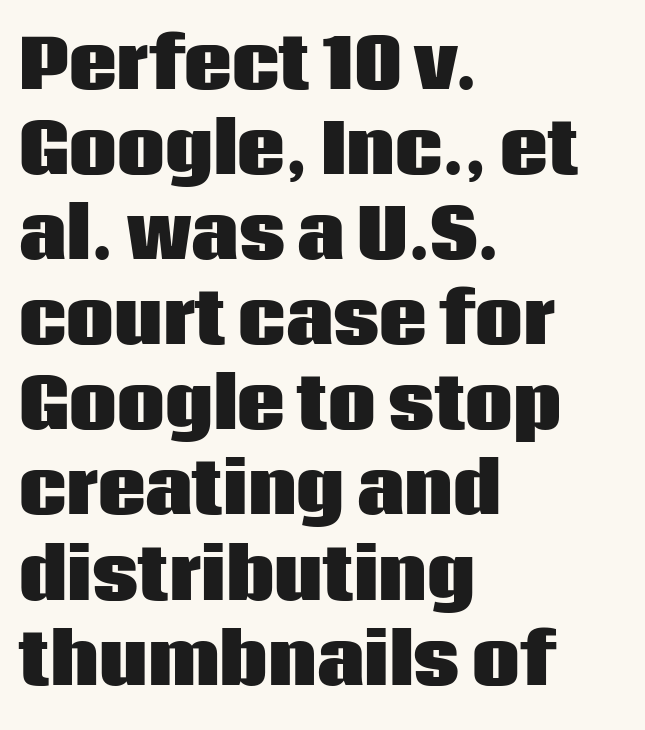
Q: Is the text bold? A: Yes.
Q: Is the text italic (slanted)? A: No, it is upright.
Q: Is the typeface a serif or a sans-serif typeface? A: Sans-serif.
Q: Is the text underlined? A: No.
Q: How is the paragraph aligned? A: Left-aligned.
Q: Is the spacing between letters normal or unusually wide? A: Normal.
Q: Is the spacing between lines tight, normal or loose? A: Normal.
Q: Width (condensed, normal, or wide)? A: Normal.
Q: Stroke contrast? A: Low.
Q: x-height? A: Large.
Q: Monospaced? A: No.
